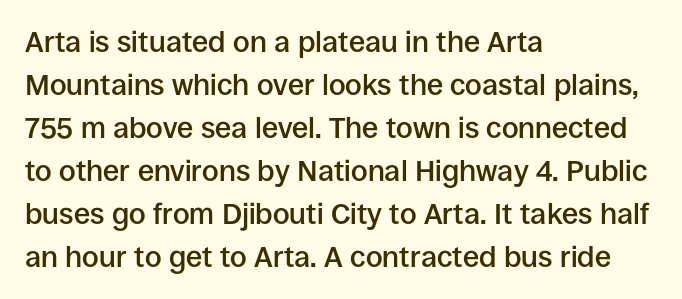
The image shows 29 px semibold sans-serif type, upright; set left-aligned, normal line spacing (1.48x), normal letter spacing, not underlined; low stroke contrast and a large x-height.
